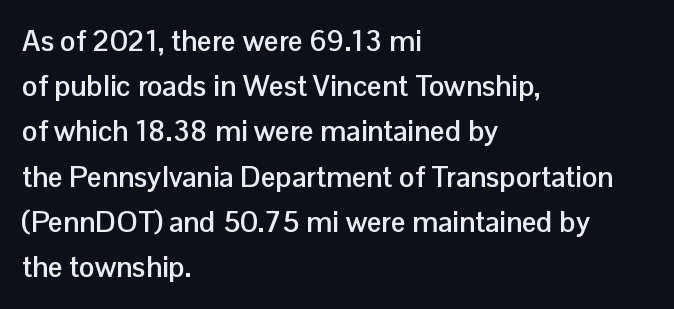
A bare baseline throughout the passage. It's the straight-up-and-down kind of type. Typographic density is high because the face is bold. Horizontal alignment here is leftward, the default for most running prose. Vertically, the passage feels balanced, rows spaced as you'd expect.
